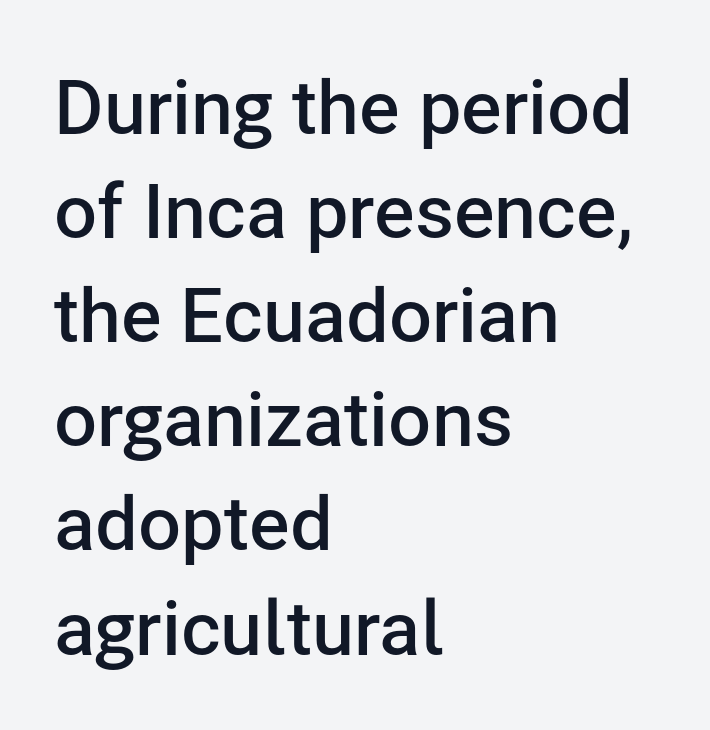
Bold? Not quite — semibold, heavier than regular but stopping short. Nothing unusual about the tracking: characters are spaced as the font intends. Line spacing here is normal. You can tell it's not italic because the verticals are truly vertical. This sample is left-justified, so line endings fall wherever the words run out. Each letter keeps its own natural width here, so spacing adapts to shape.
